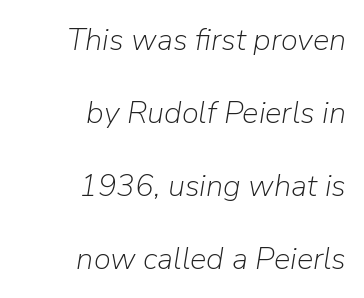
No chunkiness to these letters — they're not bold. This sample has the flowing, uneven cadence of proportional lettering. When letters slant like this, we call the style italic. Teacher's note: observe the even right margin — that is flush-right alignment.
